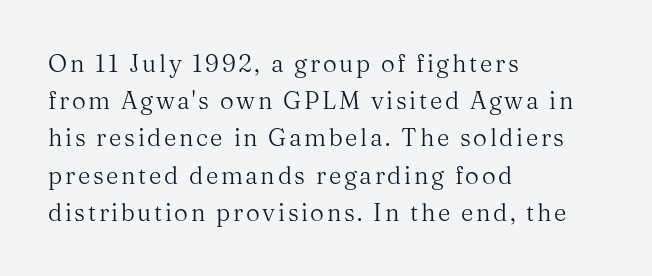
Q: Is the text bold? A: No.
Q: Is the text italic (slanted)? A: No, it is upright.
Q: Is the text underlined? A: No.
Q: How is the paragraph aligned? A: Left-aligned.
Q: Is the spacing between lines tight, normal or loose? A: Normal.
